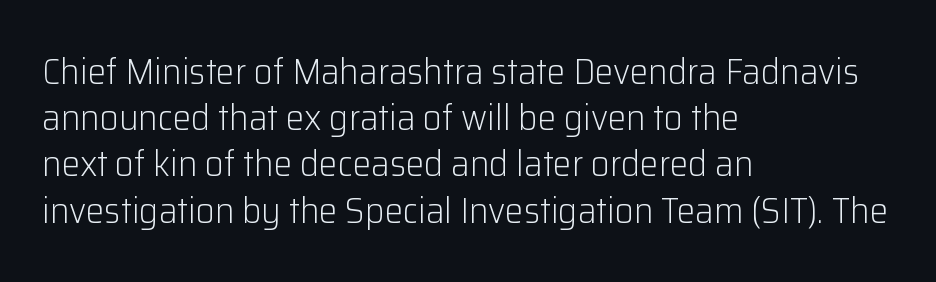
{"serif": "no", "italic": "no", "bold": "no", "weight": "light", "width": "normal", "stroke_contrast": "low", "x_height": "medium", "monospaced": "no", "underline": "no", "align": "left", "line_spacing": "normal", "line_spacing_ratio": 1.25, "letter_spacing": "normal", "letter_spacing_em": 0.0, "glyph_px": 37}
